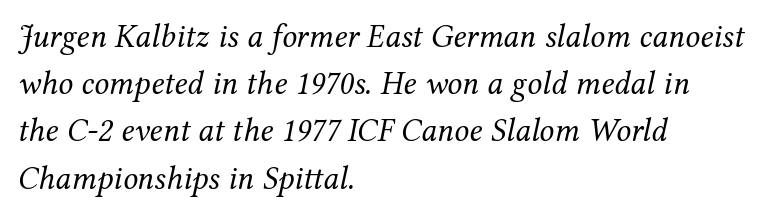
The face used here is seriffed, in the tradition of book romans. Interline gaps are of average width in this sample. Every row of glyphs begins at an identical x-position on the left. Observe the lean: these are italic letterforms. The face used here is rendered with its standard letterfit. This rendering features lettering with no underline.
